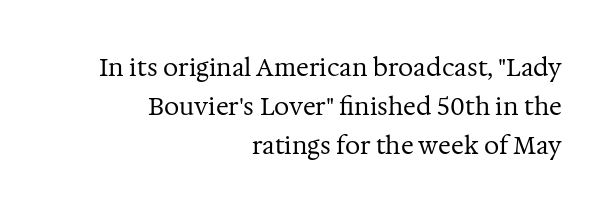
These lines stack with their right ends in a neat column. On a weight scale, this lands at 450 or below. Only glyphs here, with clear space below each row. Does the lettering tilt? It doesn't — this is upright. There is no visible air inserted between adjacent glyphs. How would I describe the line gaps? Plain and ordinary.
